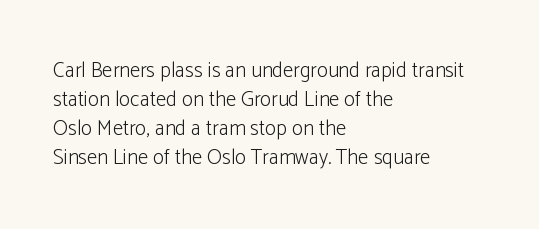
Letters rest on an invisible, unmarked baseline. Heaviness? Minimal to ordinary, like unemphasized prose. The rendering anchors every line to the left-hand side. The line-height multiplier appears to be the usual default.
